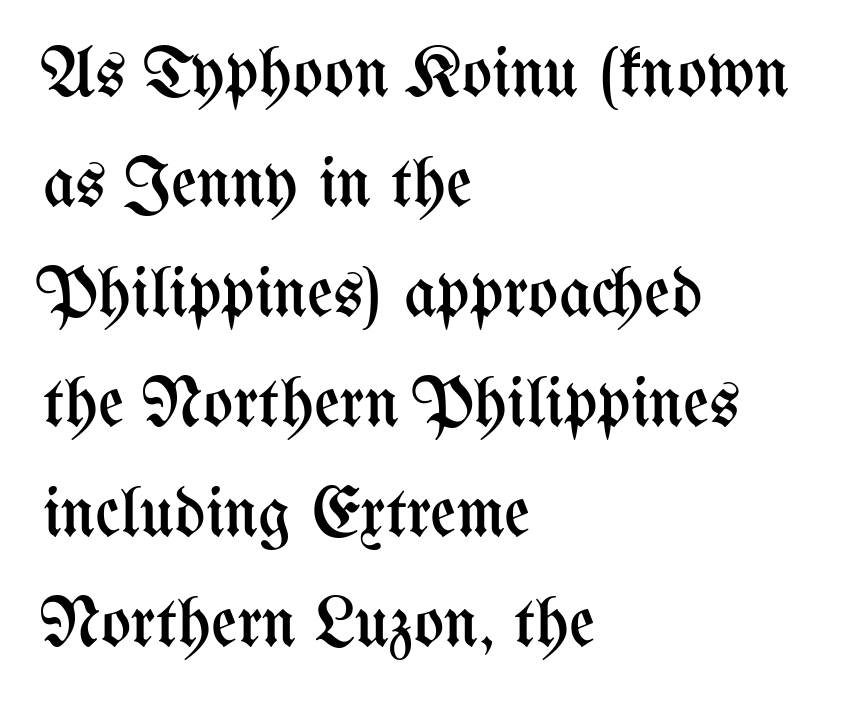
{"italic": "no", "bold": "no", "weight": "regular", "width": "condensed", "stroke_contrast": "medium", "x_height": "medium", "monospaced": "no", "underline": "no", "align": "left", "line_spacing": "normal", "line_spacing_ratio": 1.55, "letter_spacing": "normal", "letter_spacing_em": 0.0, "glyph_px": 71}
